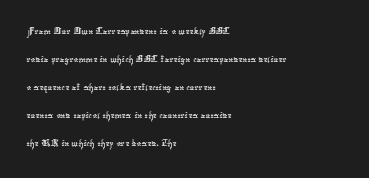
Spacing between characters is what you'd get straight out of the box. No word sits above an underline. Casual observation: everything's shoved over to the left.
